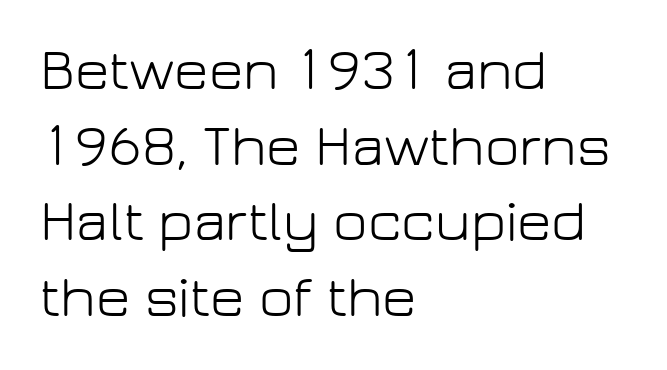
The image shows 59 px light sans-serif type, upright; set left-aligned, normal line spacing (1.28x), normal letter spacing, not underlined; low stroke contrast and a medium x-height.
